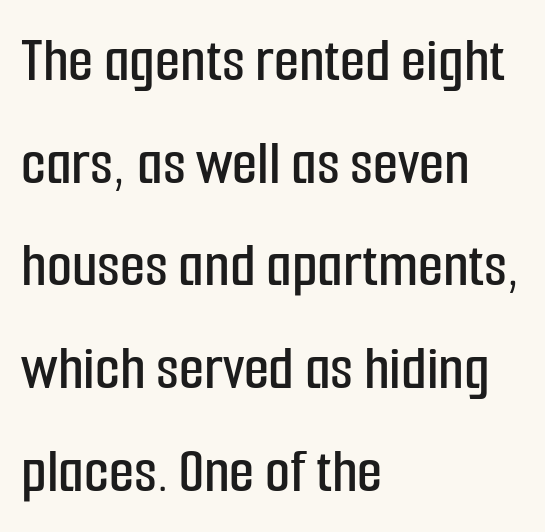
Q: Is the text italic (slanted)? A: No, it is upright.
Q: Is the typeface a serif or a sans-serif typeface? A: Sans-serif.
Q: Is the text underlined? A: No.
Q: How is the paragraph aligned? A: Left-aligned.
Q: Is the spacing between letters normal or unusually wide? A: Normal.
Q: Is the spacing between lines tight, normal or loose? A: Normal.
Q: Width (condensed, normal, or wide)? A: Condensed.
Q: Stroke contrast? A: Low.
Q: x-height? A: Medium.
Q: Monospaced? A: No.
